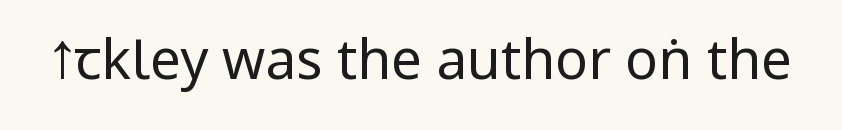
{"serif": "no", "italic": "no", "bold": "no", "weight": "regular", "width": "condensed", "stroke_contrast": "low", "underline": "no", "letter_spacing": "normal", "letter_spacing_em": 0.0, "glyph_px": 55}
